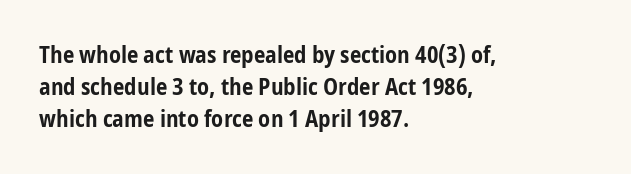
Q: Is the text bold? A: Yes.
Q: Is the text italic (slanted)? A: No, it is upright.
Q: Is the text underlined? A: No.
Q: How is the paragraph aligned? A: Left-aligned.
Q: Is the spacing between letters normal or unusually wide? A: Normal.
Q: Is the spacing between lines tight, normal or loose? A: Normal.
